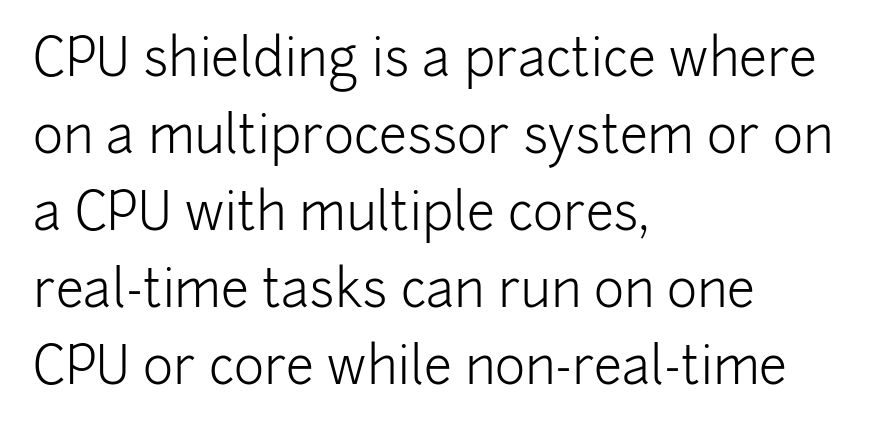
The image shows 51 px light sans-serif type, upright; set left-aligned, normal line spacing (1.51x), normal letter spacing, not underlined; low stroke contrast and a medium x-height.
